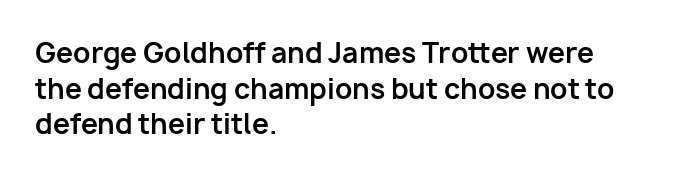
A typesetter would call this leading conventional body-copy spacing. Standard letterfit; no display-style spreading of the glyphs. The axis of the letterforms is exactly vertical. Typeset ragged right — the left edge is the straight one. Clear beneath every line of the passage. Each glyph is drawn with heavy, bold strokes.
